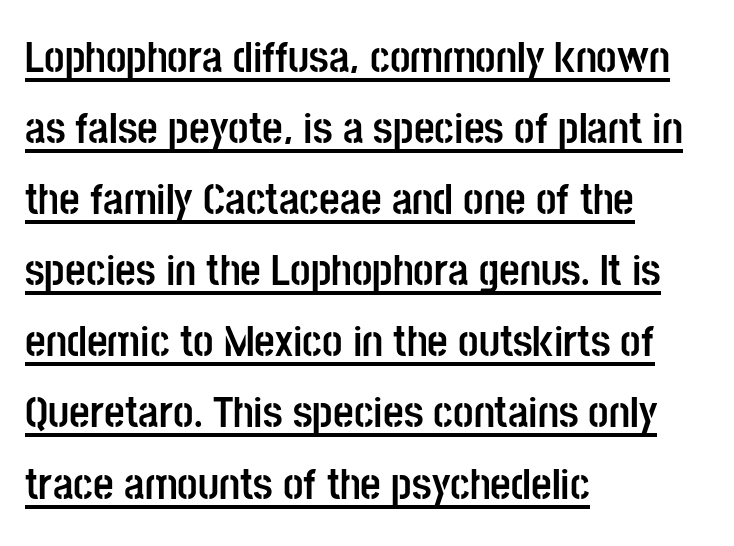
{"serif": "no", "italic": "no", "bold": "yes", "weight": "semibold", "width": "condensed", "stroke_contrast": "low", "x_height": "large", "monospaced": "no", "underline": "yes", "align": "left", "line_spacing": "normal", "line_spacing_ratio": 1.58, "letter_spacing": "normal", "letter_spacing_em": 0.0, "glyph_px": 45}
